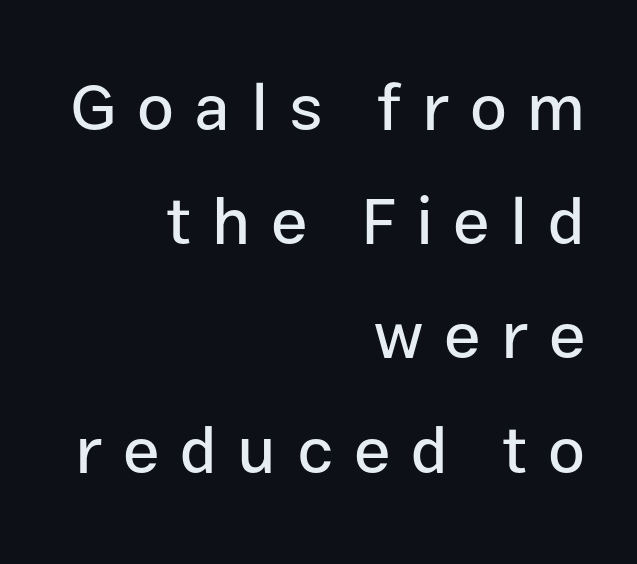
Reading down the block, your eye finds every line finishing at a fixed right position. What stands out about the letter spacing? Its width — letters are far apart. Classification — sans serif. Style check: upright. The zone under the glyphs is completely vacant.
